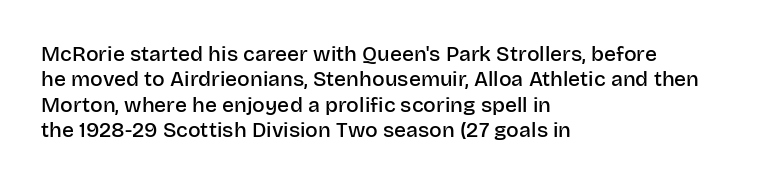
The image shows 21 px text type, upright; set left-aligned, line spacing 1.21x, normal letter spacing, not underlined.
